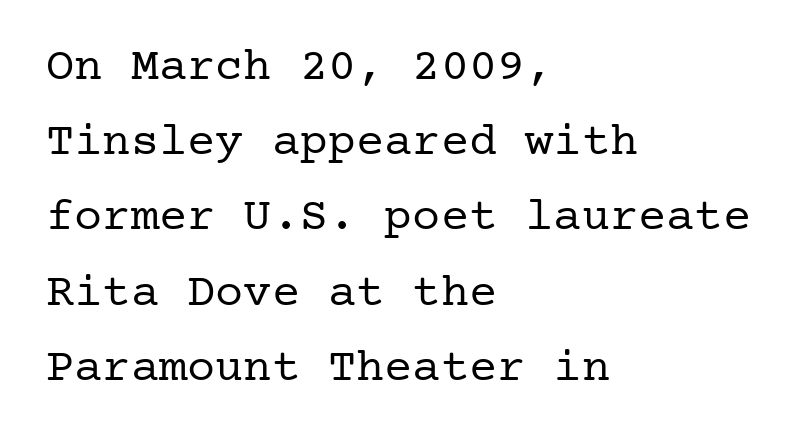
The image shows 47 px regular-weight serif type, upright; set left-aligned, normal line spacing (1.6x), normal letter spacing, not underlined; low stroke contrast and a medium x-height.
